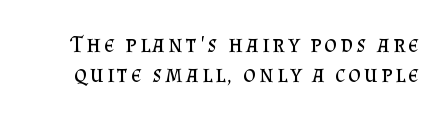
{"italic": "no", "bold": "no", "underline": "no", "line_spacing": "normal", "line_spacing_ratio": 1.25, "glyph_px": 24}
